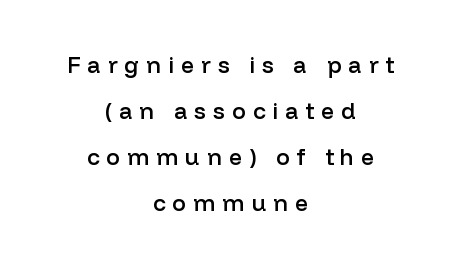
Q: Is the text bold? A: Semi-bold.
Q: Is the text italic (slanted)? A: No, it is upright.
Q: Is the text underlined? A: No.
Q: How is the paragraph aligned? A: Centered.
Q: Is the spacing between letters normal or unusually wide? A: Unusually wide.
Q: Is the spacing between lines tight, normal or loose? A: Loose.
